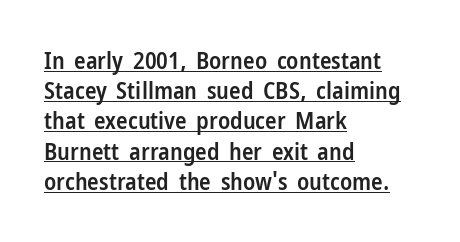
The image shows 24 px text type, upright; set left-aligned, normal line spacing (1.26x), normal letter spacing, underlined.
